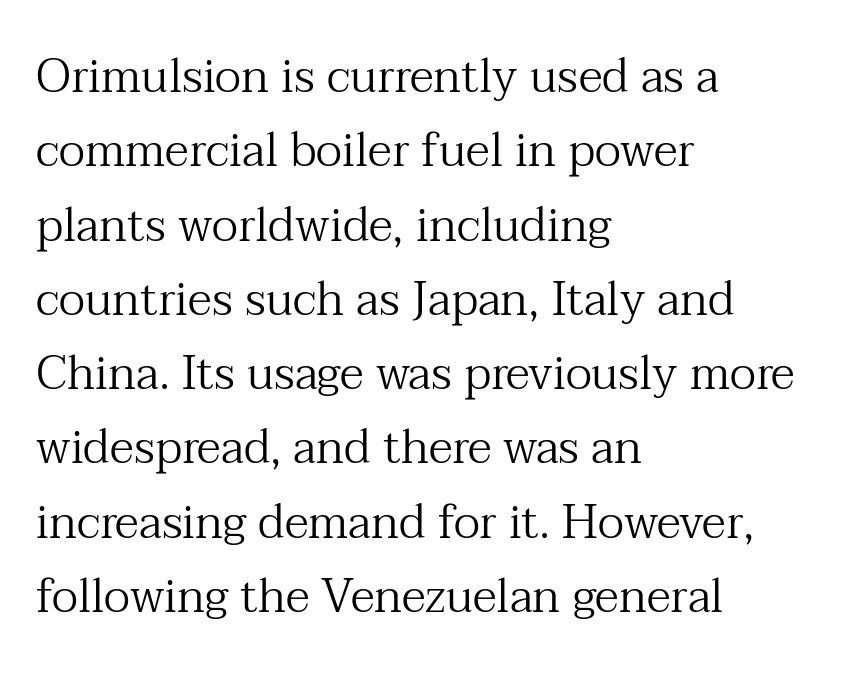
Leading: standard. Varying glyph widths throughout — classic text-font behaviour. Honestly, there is no underline to notice here at all. Caption: face not bold, strokes unweighted. Unlike a clean sans, this face finishes its strokes with serifs. The lines in this sample share a left origin and differ only in where they stop.
